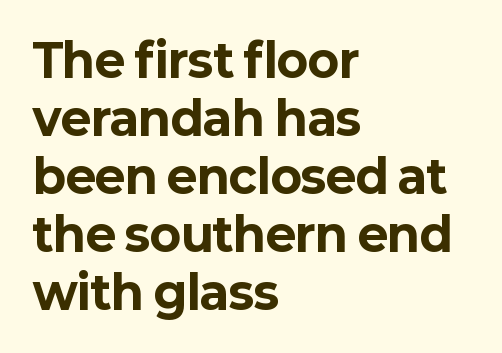
The image shows 46 px bold sans-serif type, upright; set left-aligned, normal line spacing (1.26x), normal letter spacing, not underlined; low stroke contrast and a medium x-height.
